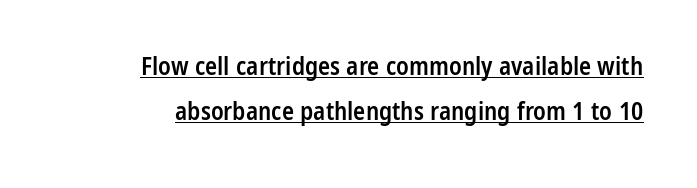
In terms of posture, this sample is upright. Weight: semibold (demi). Standard letterfit; no display-style spreading of the glyphs. Decoration check: the copy is underlined.
